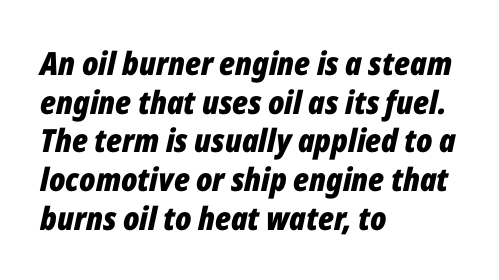
Q: Is the text bold? A: Yes.
Q: Is the text italic (slanted)? A: Yes, it leans right by about 12 degrees.
Q: Is the text underlined? A: No.
Q: How is the paragraph aligned? A: Left-aligned.
Q: Is the spacing between letters normal or unusually wide? A: Normal.
Q: Width (condensed, normal, or wide)? A: Condensed.
Q: Stroke contrast? A: Low.
Q: x-height? A: Medium.
Q: Monospaced? A: No.
